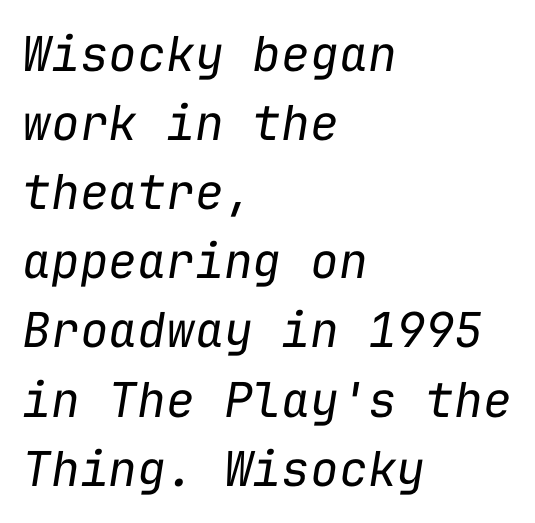
Q: Is the text bold? A: No.
Q: Is the text italic (slanted)? A: Yes, it leans right by about 9 degrees.
Q: Is the text underlined? A: No.
Q: How is the paragraph aligned? A: Left-aligned.
Q: Is the spacing between letters normal or unusually wide? A: Normal.
Q: Is the spacing between lines tight, normal or loose? A: Normal.
Q: Width (condensed, normal, or wide)? A: Normal.
Q: Stroke contrast? A: Low.
Q: x-height? A: Medium.
Q: Monospaced? A: Yes.
